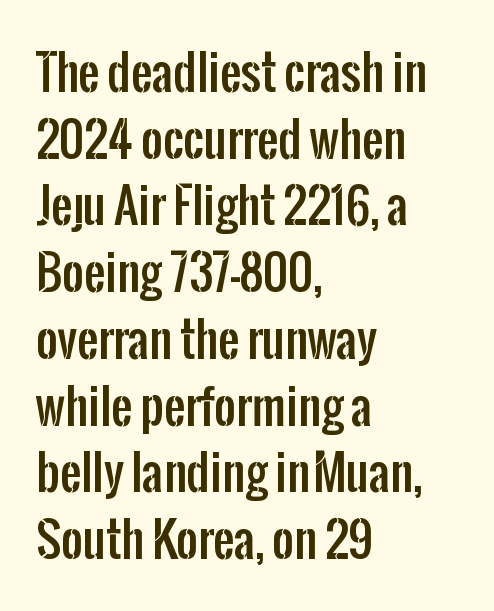
Varying glyph widths throughout — classic text-font behaviour. Layout note: lines flush left. Tracking here is standard; glyphs follow each other at the usual distance. Nobody drew a line under any word here.
